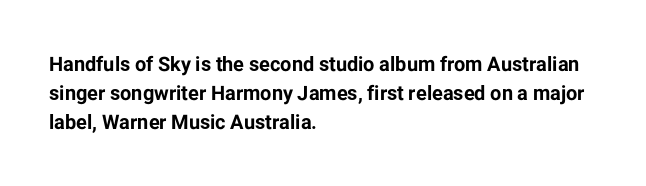
The glyphs are unaccompanied by any horizontal stroke below them. Line spacing here is normal. It's the straight-up-and-down kind of type. A dark, heavy texture on the line: the type is bold. The text block is weighted toward the left margin, trailing off unevenly rightward. Characters follow at the spacing the type designer built in.
